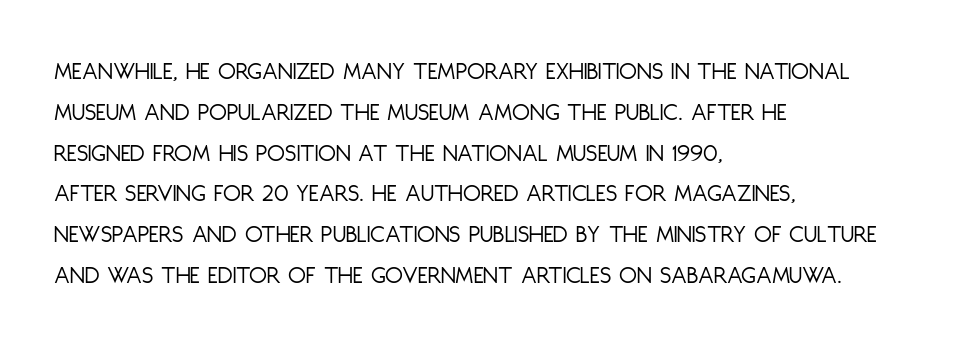
The gap between lines stays unmarked. No extra tracking has been applied to these lines. Does the leading feel generous? No, just average. Short and long lines alike share a common starting point at left.
